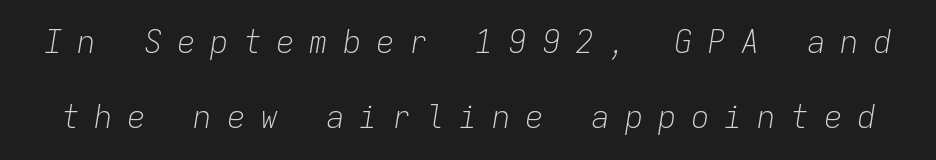
Q: Is the text bold? A: No.
Q: Is the text italic (slanted)? A: Yes, it leans right by about 9 degrees.
Q: Is the text underlined? A: No.
Q: Is the spacing between letters normal or unusually wide? A: Unusually wide.
Q: Is the spacing between lines tight, normal or loose? A: Loose.
Q: Width (condensed, normal, or wide)? A: Normal.
Q: Stroke contrast? A: Low.
Q: x-height? A: Medium.
Q: Monospaced? A: Yes.
